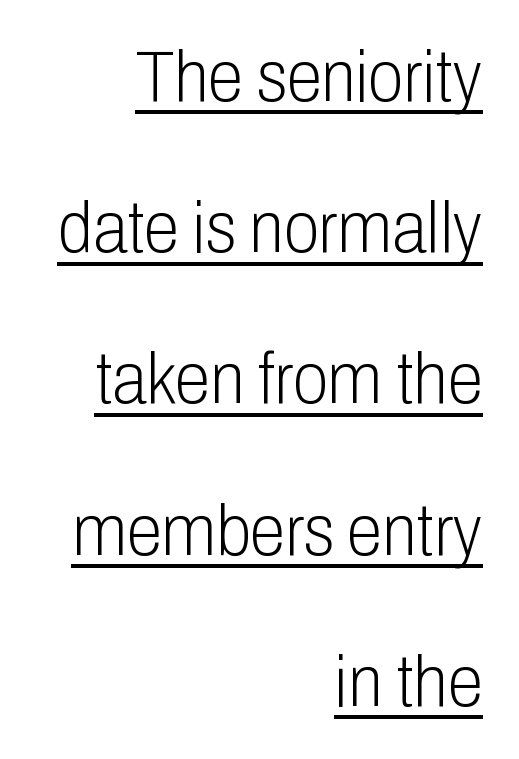
Q: Is the text bold? A: No.
Q: Is the text italic (slanted)? A: No, it is upright.
Q: Is the typeface a serif or a sans-serif typeface? A: Sans-serif.
Q: Is the text underlined? A: Yes.
Q: How is the paragraph aligned? A: Right-aligned.
Q: Is the spacing between letters normal or unusually wide? A: Normal.
Q: Is the spacing between lines tight, normal or loose? A: Loose.
Q: Width (condensed, normal, or wide)? A: Condensed.
Q: Stroke contrast? A: Low.
Q: x-height? A: Medium.
Q: Monospaced? A: No.
